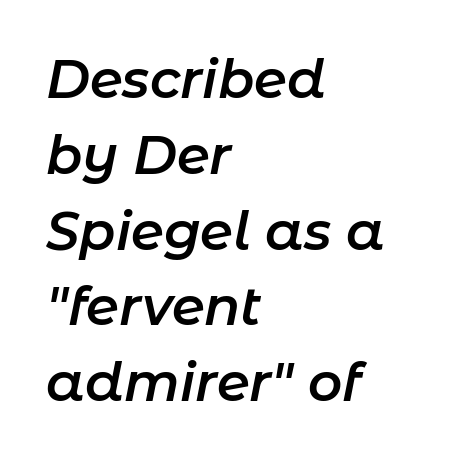
Each word holds together tightly as a unit, with standard inter-letter gaps. The space beneath each line is pristine and unruled. Each new line begins a customary step beneath the previous one. The specimen reads as italic at a glance. Notice how the passage keeps a crisp vertical edge on the left only. Do the characters align in a grid? No, the font is proportional.
